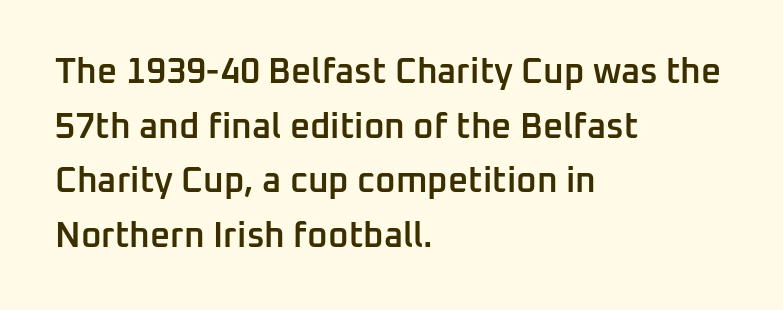
The letters advance in unequal steps, a hallmark of proportional type. Letter spacing: default. The leading is moderate, giving the passage an even texture. Upright lettering throughout.
